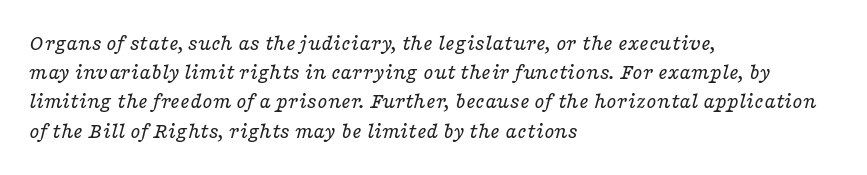
The image shows 23 px text type, italic (leaning right); set left-aligned, normal line spacing (1.27x), normal letter spacing, not underlined.
